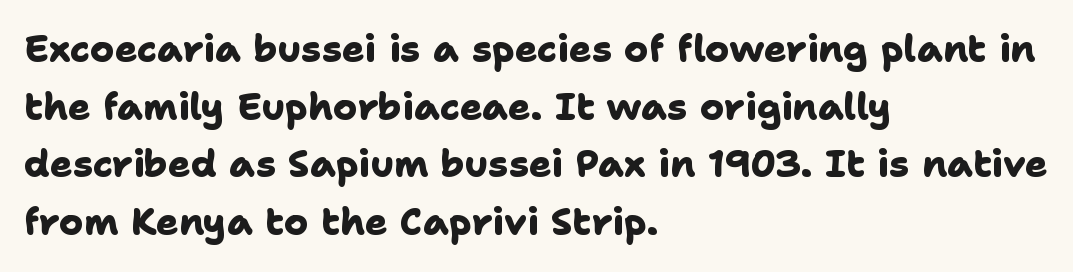
Inter-character spacing is left at the font's built-in metrics. Classification — sans serif. Teacher's note: observe the even left margin — that is flush-left alignment. The designer left line spacing at the default. Summary of weight: heavy, a full bold. This sample has the flowing, uneven cadence of proportional lettering.
